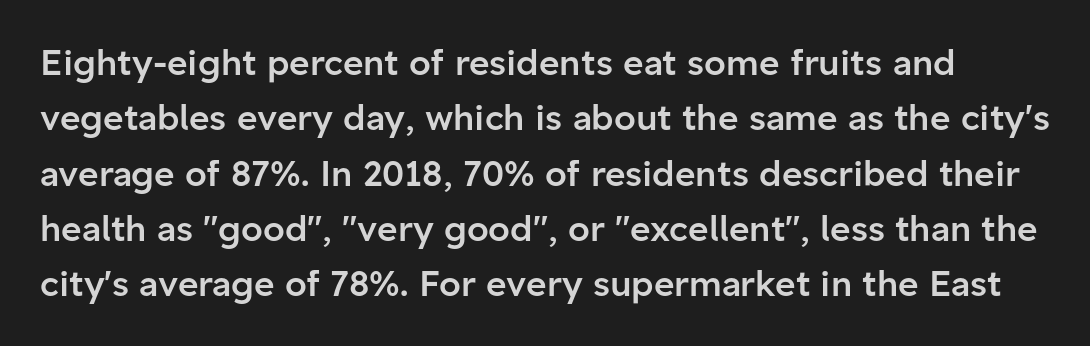
Q: Is the text bold? A: Semi-bold.
Q: Is the text italic (slanted)? A: No, it is upright.
Q: Is the typeface a serif or a sans-serif typeface? A: Sans-serif.
Q: Is the text underlined? A: No.
Q: Is the spacing between letters normal or unusually wide? A: Normal.
Q: Is the spacing between lines tight, normal or loose? A: Normal.
Q: Width (condensed, normal, or wide)? A: Normal.
Q: Stroke contrast? A: Low.
Q: x-height? A: Medium.
Q: Monospaced? A: No.
